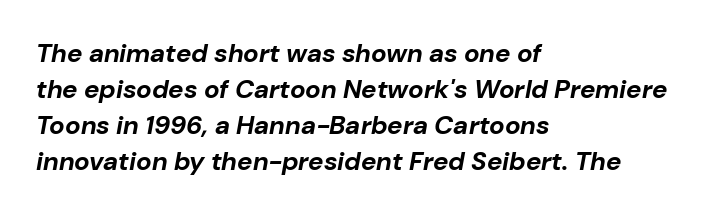
The passage shown leans; its letterforms are oblique. The rendering anchors every line to the left-hand side. The tracking reads as untouched default to a designer's eye. Rows of type keep a routine distance in the vertical direction. The font is running at its bold setting. Any mark beneath the type? The region is blank.
